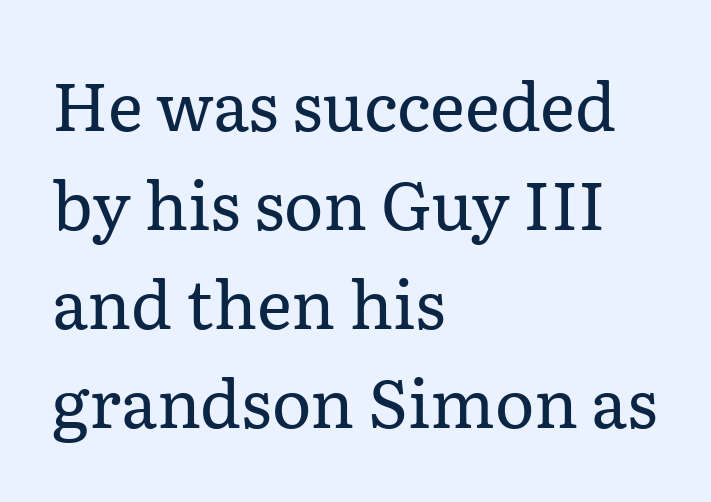
The image shows 67 px regular-weight serif type, upright; set left-aligned, normal line spacing (1.48x), normal letter spacing, not underlined; low stroke contrast and a medium x-height.
